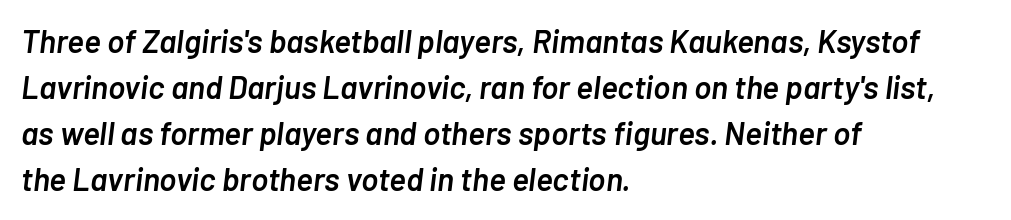
The image shows 32 px semibold type, italic (leaning right); set left-aligned, normal line spacing (1.44x), normal letter spacing, not underlined; low stroke contrast and a medium x-height.
